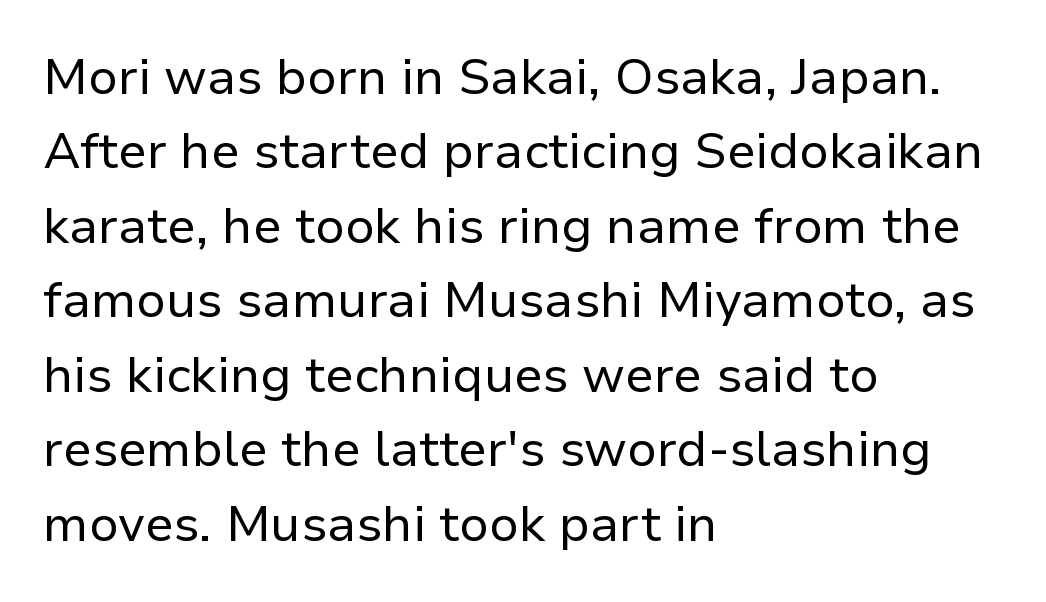
Q: Is the text bold? A: No.
Q: Is the text italic (slanted)? A: No, it is upright.
Q: Is the typeface a serif or a sans-serif typeface? A: Sans-serif.
Q: Is the text underlined? A: No.
Q: How is the paragraph aligned? A: Left-aligned.
Q: Is the spacing between letters normal or unusually wide? A: Normal.
Q: Is the spacing between lines tight, normal or loose? A: Normal.
Q: Width (condensed, normal, or wide)? A: Normal.
Q: Stroke contrast? A: Low.
Q: x-height? A: Medium.
Q: Monospaced? A: No.
